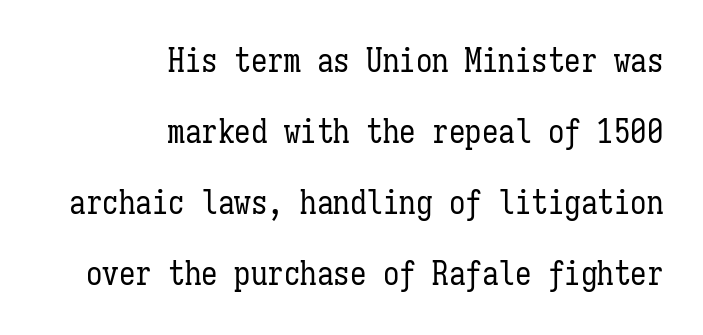
Each line ends at the same right margin while the left side varies. Letter spacing: default. Stems and bowls with no extra thickness — not bold. Only glyphs here, with clear space below each row. Fixed-width glyphs throughout — classic coding-font behaviour.
